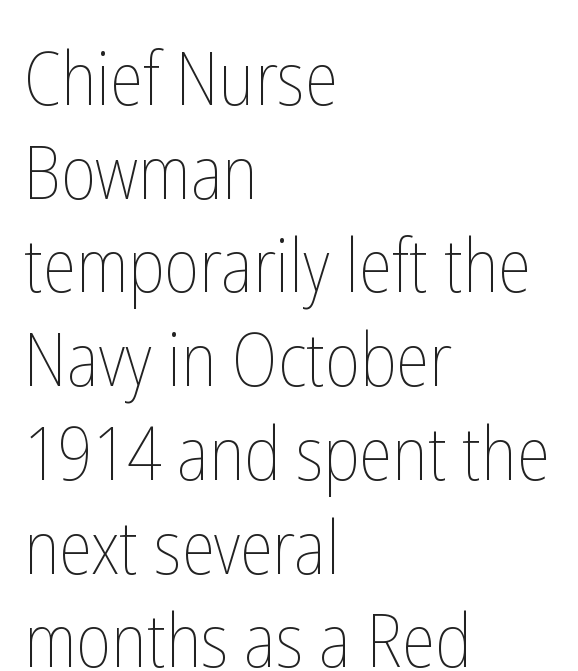
Q: Is the text bold? A: No.
Q: Is the text italic (slanted)? A: No, it is upright.
Q: Is the text underlined? A: No.
Q: How is the paragraph aligned? A: Left-aligned.
Q: Is the spacing between letters normal or unusually wide? A: Normal.
Q: Is the spacing between lines tight, normal or loose? A: Normal.
Q: Width (condensed, normal, or wide)? A: Condensed.
Q: Stroke contrast? A: Low.
Q: x-height? A: Medium.
Q: Monospaced? A: No.
